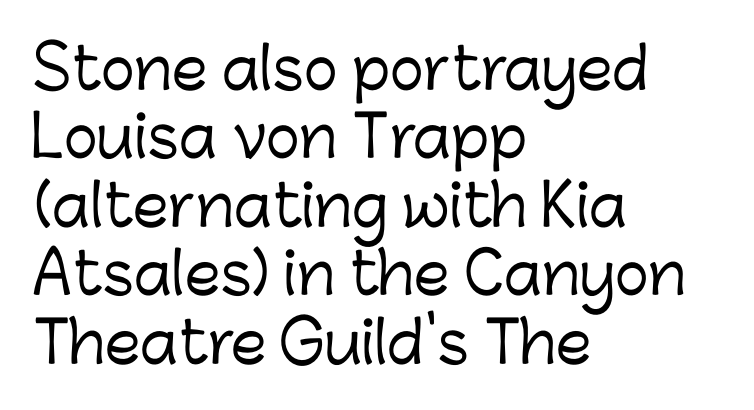
The image shows 57 px sans-serif type, upright; set left-aligned, line spacing 1.2x, normal letter spacing, not underlined; low stroke contrast and a medium x-height.
